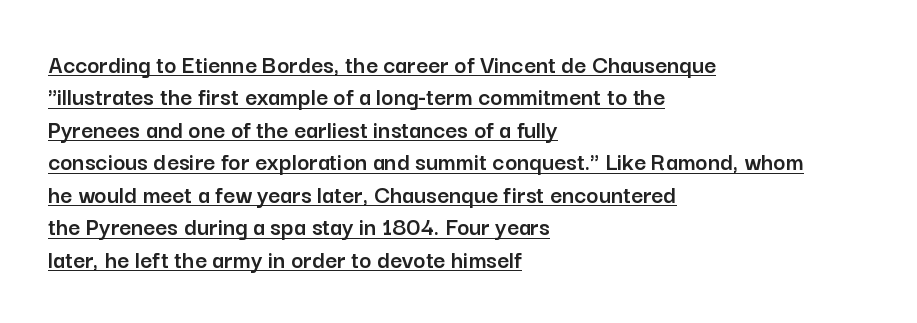
Has an underline been added? It has. Tracking value appears to be zero — textbook default spacing. Quick note: interline space is typical. The lines in this sample share a left origin and differ only in where they stop.
